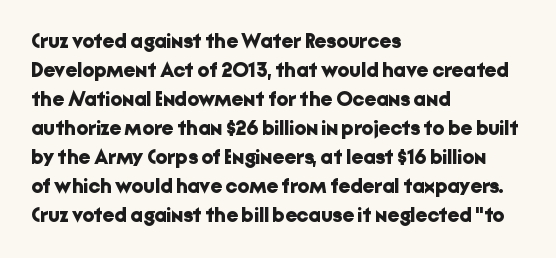
The image shows 21 px bold type, upright; set left-aligned, normal line spacing (1.38x), normal letter spacing, not underlined.
